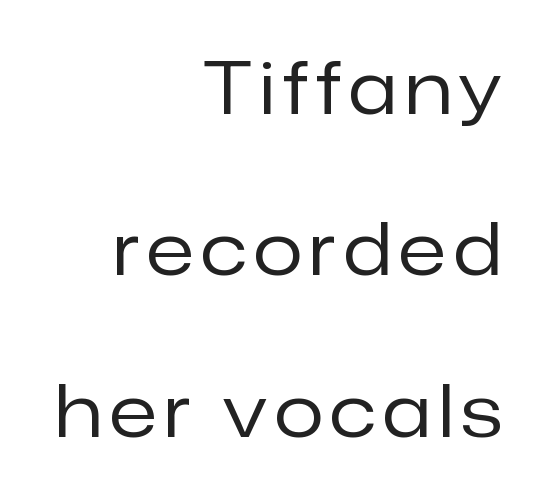
Rows of type keep a wide berth in the vertical direction. The paragraph has a hard right edge and a soft left edge. In terms of letterform style, serifs are entirely absent. Nobody drew a line under any word here. The rendering uses natural spacing where letterforms have individual widths. The strokes are not fattened; the text isn't bold.
